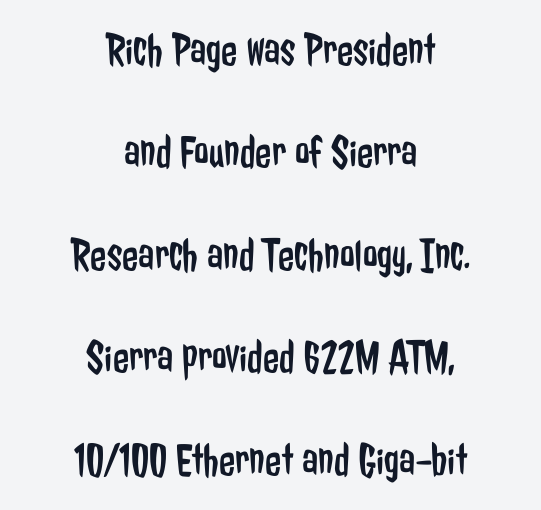
{"serif": "no", "italic": "no", "bold": "no", "weight": "regular", "width": "condensed", "stroke_contrast": "low", "x_height": "medium", "monospaced": "no", "underline": "no", "align": "center", "line_spacing": "loose", "line_spacing_ratio": 2.18, "letter_spacing": "normal", "letter_spacing_em": 0.0, "glyph_px": 47}
